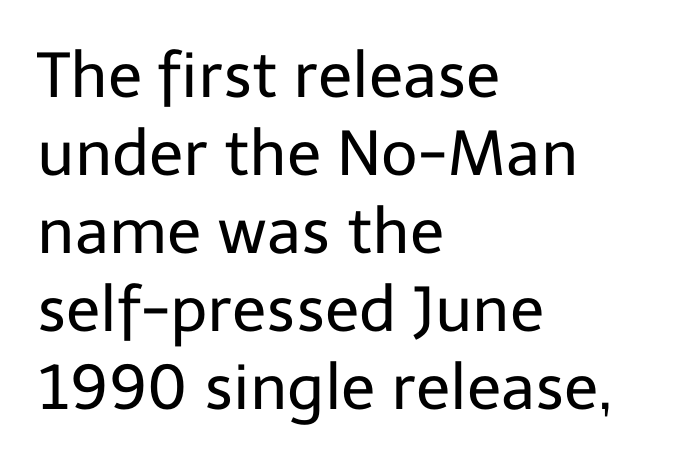
One-word summary of the alignment: left. You could call the tracking neutral — neither tight nor loose. Italic? Not at all — the glyphs are vertical. Spacing verdict: proportional, widths tailored to each character. Typographically, this falls in the sans-serif category.
